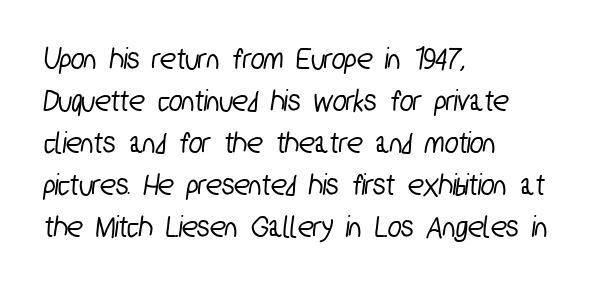
The image shows 32 px condensed sans-serif type; set left-aligned, normal line spacing (1.31x), normal letter spacing, not underlined; low stroke contrast and a medium x-height.
